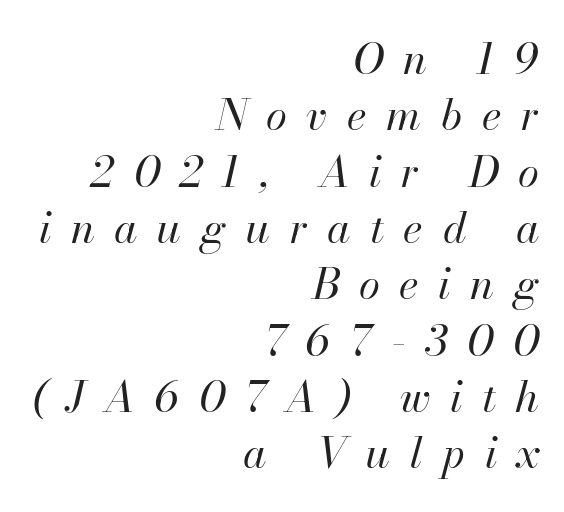
The paragraph has a hard right edge and a soft left edge. Is this a heavy cut? Hardly; it is regular or lighter. The line-height multiplier appears to be the usual default. The string is rendered with underlining switched off. Looks like regular typesetting: each glyph gets only the width it needs.
